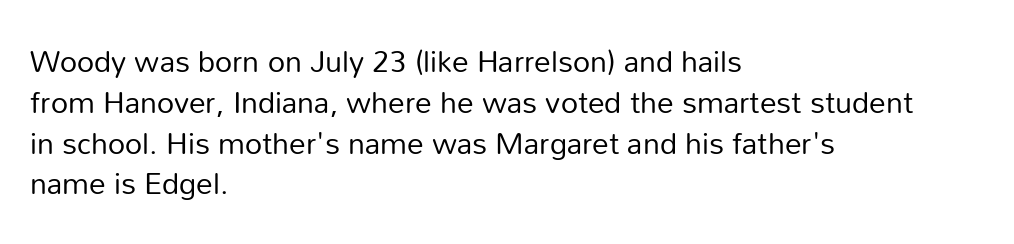
{"serif": "no", "italic": "no", "bold": "no", "weight": "regular", "width": "normal", "stroke_contrast": "low", "x_height": "medium", "monospaced": "no", "underline": "no", "align": "left", "line_spacing": "normal", "line_spacing_ratio": 1.36, "letter_spacing": "normal", "letter_spacing_em": 0.0, "glyph_px": 30}
